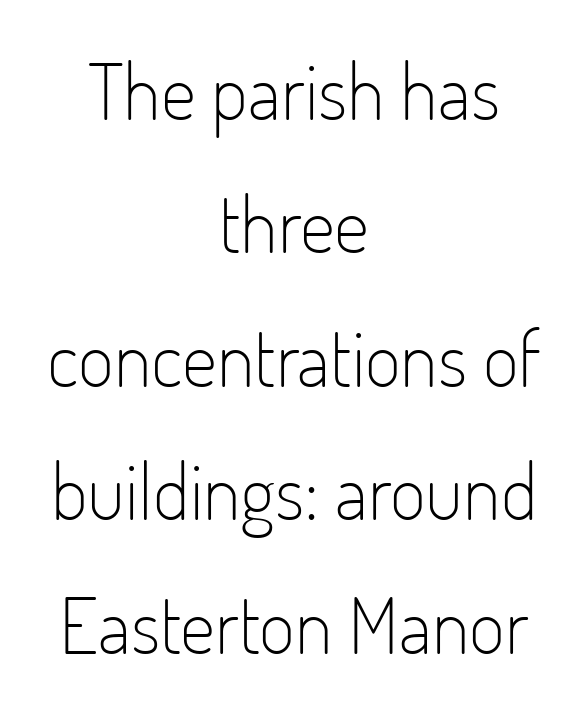
{"serif": "no", "italic": "no", "bold": "no", "weight": "light", "width": "condensed", "stroke_contrast": "low", "x_height": "small", "monospaced": "no", "underline": "no", "align": "center", "line_spacing_ratio": 1.71, "letter_spacing": "normal", "letter_spacing_em": 0.0, "glyph_px": 78}
